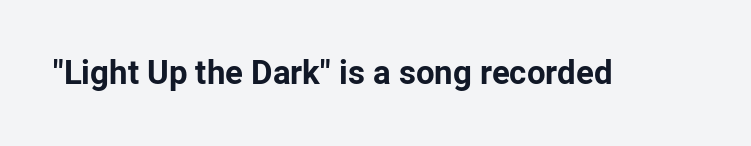
Q: Is the text bold? A: Yes.
Q: Is the text italic (slanted)? A: No, it is upright.
Q: Is the typeface a serif or a sans-serif typeface? A: Sans-serif.
Q: Is the text underlined? A: No.
Q: Is the spacing between letters normal or unusually wide? A: Normal.
Q: Width (condensed, normal, or wide)? A: Normal.
Q: Stroke contrast? A: Low.
Q: x-height? A: Medium.
Q: Monospaced? A: No.
